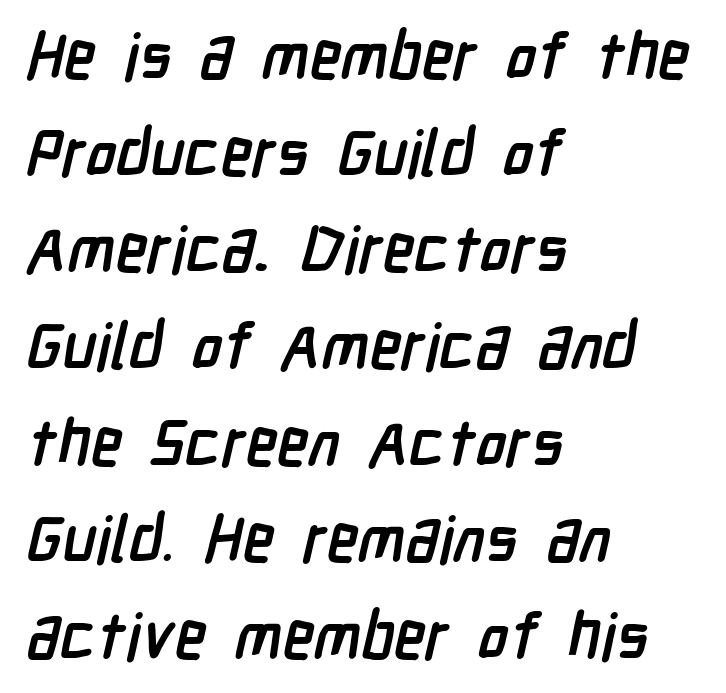
Q: Is the text bold? A: Yes.
Q: Is the typeface a serif or a sans-serif typeface? A: Sans-serif.
Q: Is the text underlined? A: No.
Q: How is the paragraph aligned? A: Left-aligned.
Q: Is the spacing between letters normal or unusually wide? A: Normal.
Q: Is the spacing between lines tight, normal or loose? A: Normal.
Q: Width (condensed, normal, or wide)? A: Condensed.
Q: Stroke contrast? A: Low.
Q: x-height? A: Medium.
Q: Monospaced? A: No.
